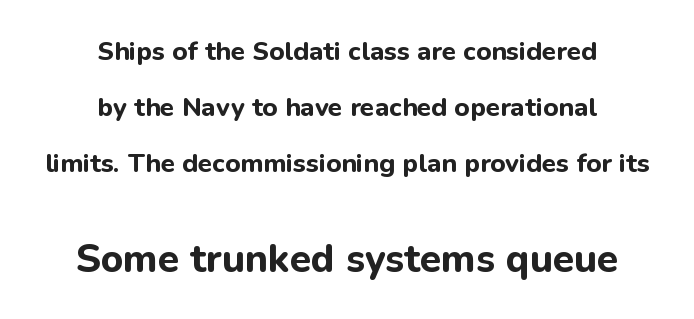
The image shows 39 px bold sans-serif type, upright; set centered, loose line spacing (2.15x), normal letter spacing, not underlined; the second (bottom) block is 1.5x larger; low stroke contrast and a medium x-height.
